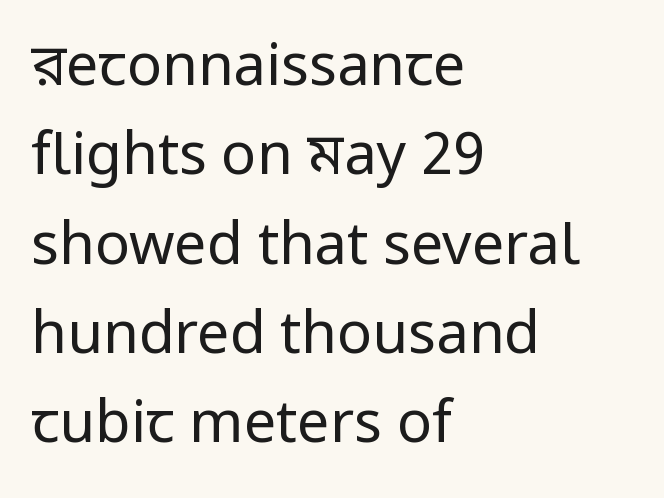
{"serif": "no", "italic": "no", "bold": "no", "weight": "regular", "width": "normal", "stroke_contrast": "low", "x_height": "medium", "monospaced": "no", "underline": "no", "align": "left", "line_spacing": "normal", "line_spacing_ratio": 1.54, "letter_spacing": "normal", "letter_spacing_em": 0.0, "glyph_px": 58}
